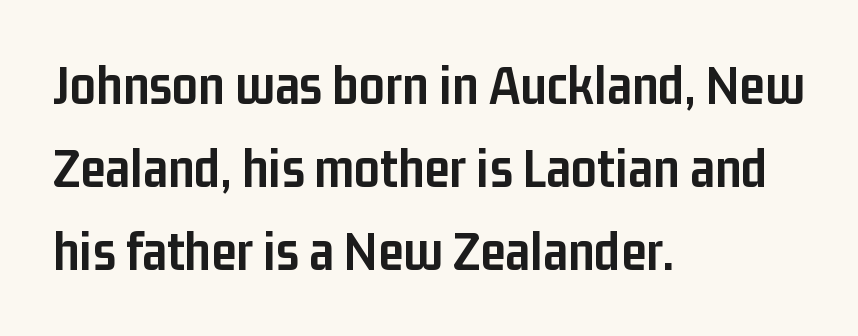
Q: Is the text bold? A: Yes.
Q: Is the text italic (slanted)? A: No, it is upright.
Q: Is the typeface a serif or a sans-serif typeface? A: Sans-serif.
Q: Is the text underlined? A: No.
Q: How is the paragraph aligned? A: Left-aligned.
Q: Is the spacing between letters normal or unusually wide? A: Normal.
Q: Is the spacing between lines tight, normal or loose? A: Normal.
Q: Width (condensed, normal, or wide)? A: Condensed.
Q: Stroke contrast? A: Low.
Q: x-height? A: Medium.
Q: Monospaced? A: No.
